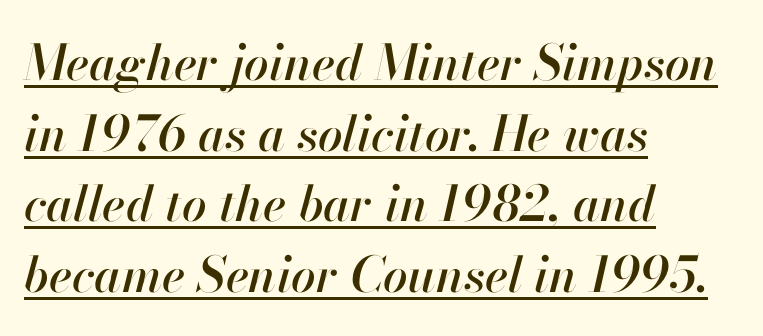
Q: Is the text italic (slanted)? A: Yes, it leans right by about 13 degrees.
Q: Is the text underlined? A: Yes.
Q: How is the paragraph aligned? A: Left-aligned.
Q: Is the spacing between letters normal or unusually wide? A: Normal.
Q: Is the spacing between lines tight, normal or loose? A: Normal.
Q: Width (condensed, normal, or wide)? A: Normal.
Q: Stroke contrast? A: High.
Q: x-height? A: Small.
Q: Monospaced? A: No.
